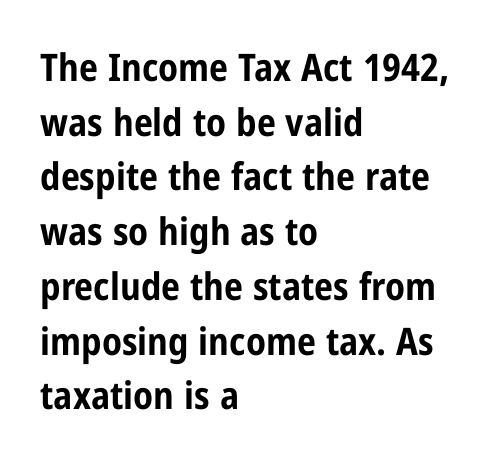
The image shows 38 px bold, condensed sans-serif type, upright; set left-aligned, normal line spacing (1.44x), normal letter spacing, not underlined; low stroke contrast and a medium x-height.
